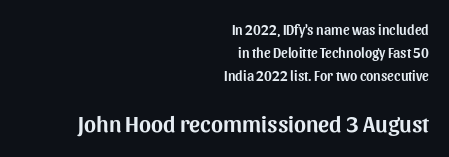
The image shows 23 px text type, upright; set right-aligned, normal line spacing (1.65x), normal letter spacing, not underlined; the second (bottom) block is 1.64x larger.
